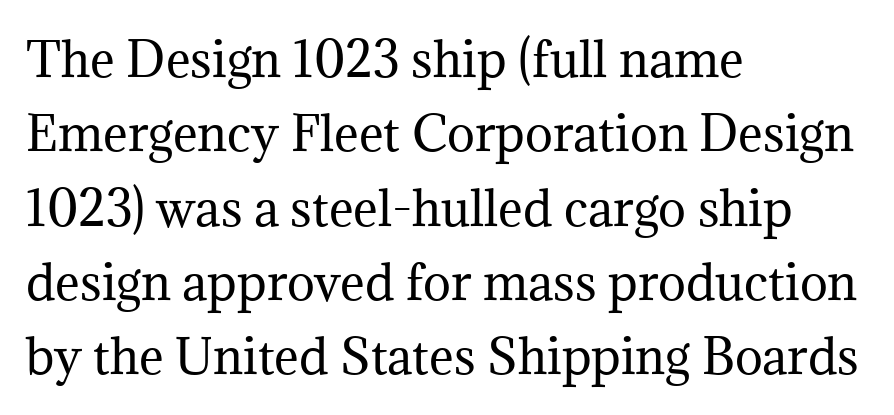
The image shows 47 px regular-weight serif type, upright; set left-aligned, normal line spacing (1.58x), normal letter spacing, not underlined; medium stroke contrast and a medium x-height.
